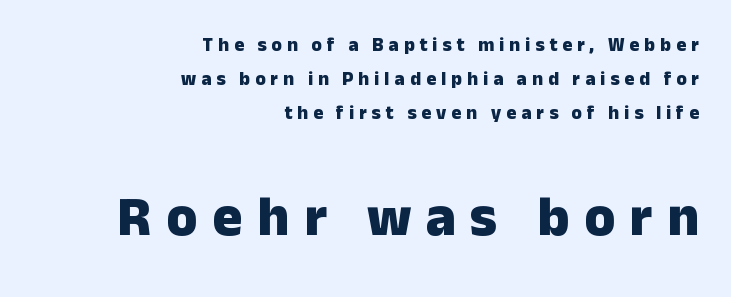
This is the regular roman posture of the typeface. Letter spacing: wide. Proportional: the letters do not fall into vertical columns. Nope, no serifs anywhere on these letters. Heavy-handed strokes throughout: this text is bold.
